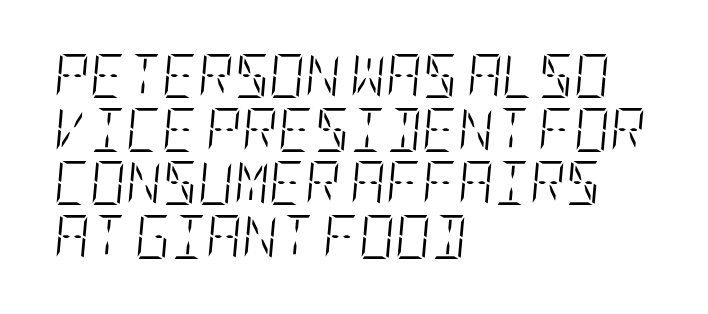
{"italic": "yes", "lean": "right", "slant_degrees": 5, "bold": "no", "weight": "light", "width": "condensed", "stroke_contrast": "low", "x_height": "large", "underline": "no", "align": "left", "line_spacing_ratio": 1.22, "letter_spacing": "normal", "letter_spacing_em": 0.0, "glyph_px": 44}
